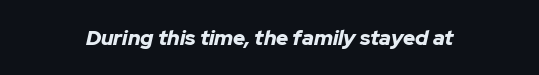
{"italic": "yes", "lean": "right", "slant_degrees": 12, "bold": "yes", "underline": "no", "align": "center", "letter_spacing": "normal", "letter_spacing_em": 0.0, "glyph_px": 21}
